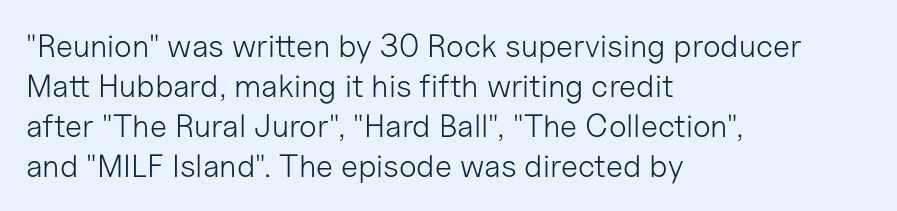
Typeset ragged right — the left edge is the straight one. To sum up the face: it is a sans, with no serifs. Is there much room between lines? A standard amount, neither cramped nor airy. Note the varied advance widths — an 'i' is clearly narrower than an 'm'. The zone under the glyphs is completely vacant.
